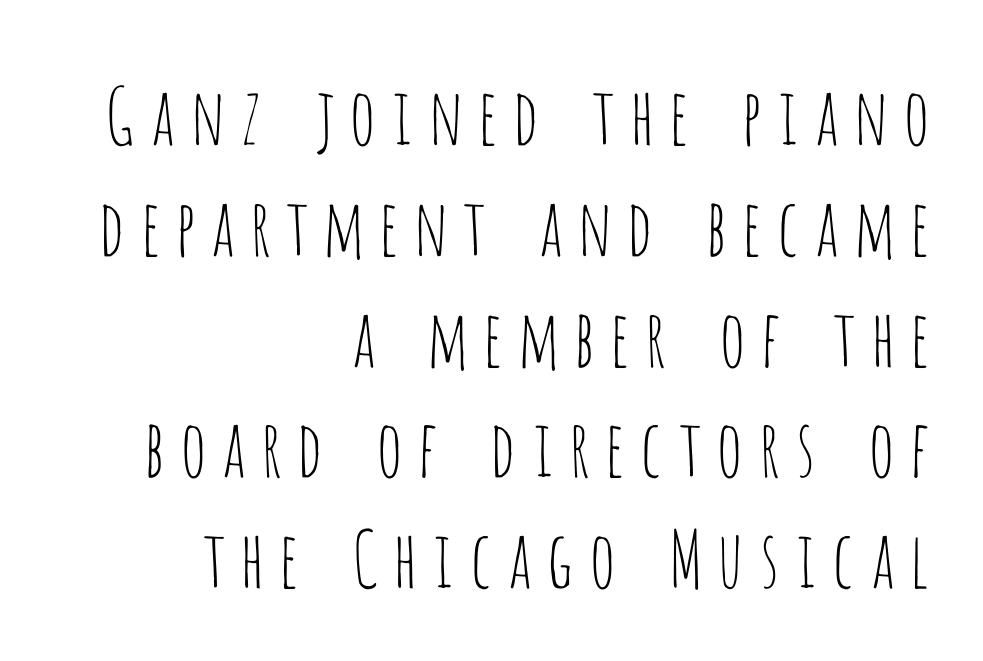
{"serif": "no", "italic": "no", "bold": "no", "weight": "thin", "width": "condensed", "stroke_contrast": "low", "x_height": "large", "monospaced": "no", "underline": "no", "align": "right", "line_spacing": "normal", "line_spacing_ratio": 1.42, "glyph_px": 78}
